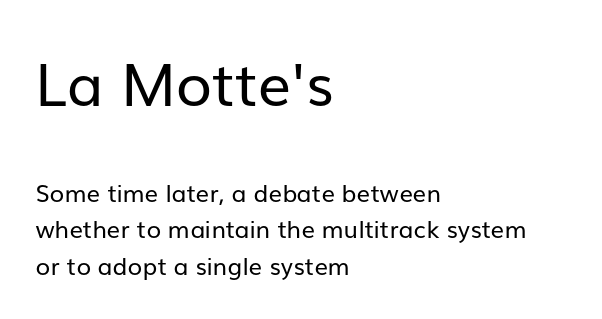
The image shows 59 px regular-weight sans-serif type, upright; set left-aligned, normal line spacing (1.52x), normal letter spacing, not underlined; the first (top) block is 2.46x larger; low stroke contrast and a medium x-height.
